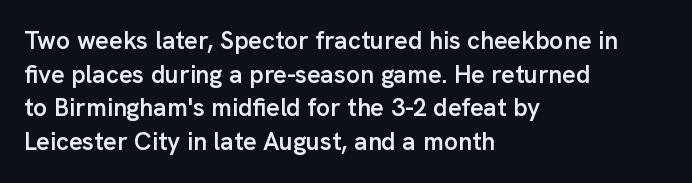
Q: Is the text bold? A: Semi-bold.
Q: Is the text italic (slanted)? A: No, it is upright.
Q: Is the text underlined? A: No.
Q: How is the paragraph aligned? A: Left-aligned.
Q: Is the spacing between letters normal or unusually wide? A: Normal.
Q: Is the spacing between lines tight, normal or loose? A: Normal.
